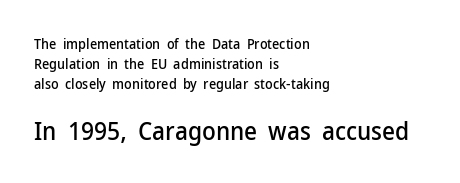
Is the block centered? No — it sits flush against the left margin. The later block is typeset at a bigger size than the earlier block. These lines keep a tight, regular rhythm from letter to letter. The axis of the letterforms is exactly vertical.
